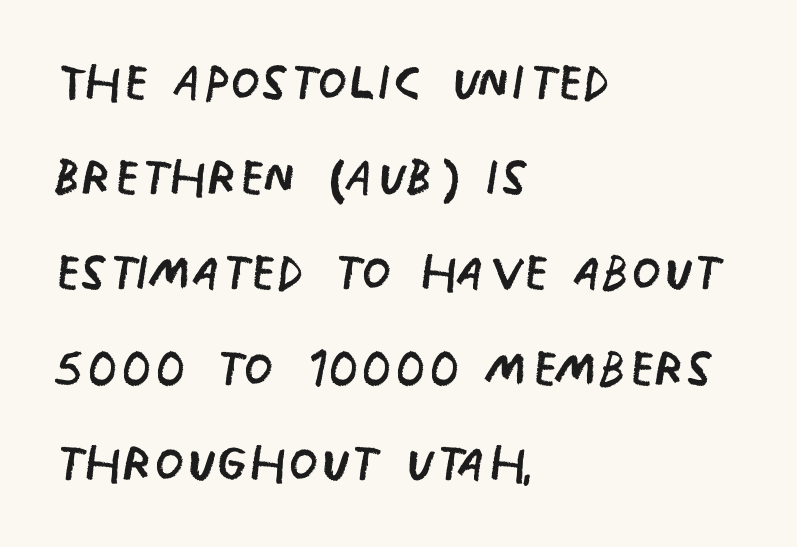
{"serif": "no", "bold": "no", "weight": "regular", "width": "condensed", "stroke_contrast": "low", "x_height": "large", "monospaced": "no", "underline": "no", "align": "left", "line_spacing": "normal", "line_spacing_ratio": 1.4, "letter_spacing": "normal", "letter_spacing_em": 0.0, "glyph_px": 68}
